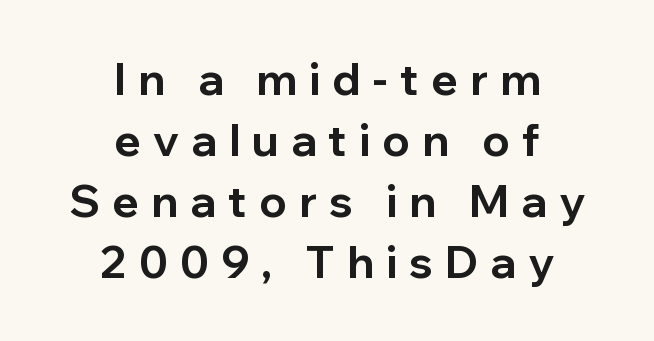
The specimen reads as upright at a glance. The block of text has a typical density, with ordinary space between rows. Looks like regular typesetting: each glyph gets only the width it needs. Rule under the text: the space is simply empty. This sample uses a sans-serif face.
